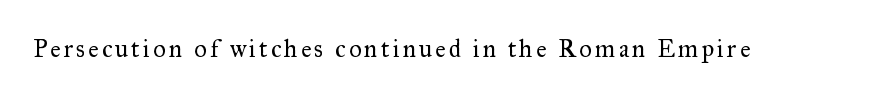
Q: Is the text bold? A: No.
Q: Is the text italic (slanted)? A: No, it is upright.
Q: Is the text underlined? A: No.
